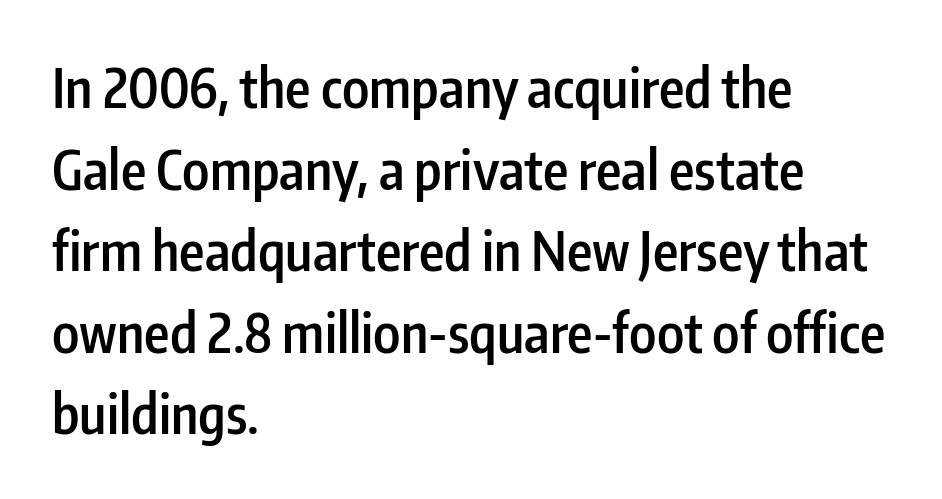
Q: Is the text bold? A: Semi-bold.
Q: Is the text italic (slanted)? A: No, it is upright.
Q: Is the typeface a serif or a sans-serif typeface? A: Sans-serif.
Q: Is the text underlined? A: No.
Q: How is the paragraph aligned? A: Left-aligned.
Q: Is the spacing between letters normal or unusually wide? A: Normal.
Q: Is the spacing between lines tight, normal or loose? A: Normal.
Q: Width (condensed, normal, or wide)? A: Condensed.
Q: Stroke contrast? A: Low.
Q: x-height? A: Medium.
Q: Monospaced? A: No.
